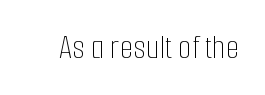
Heaviness? Minimal to ordinary, like unemphasized prose. The baseline area is clear. The rendering uses natural spacing where letterforms have individual widths. Default kerning and tracking; the words read as compact shapes. A roman cut, with each character standing at attention.
